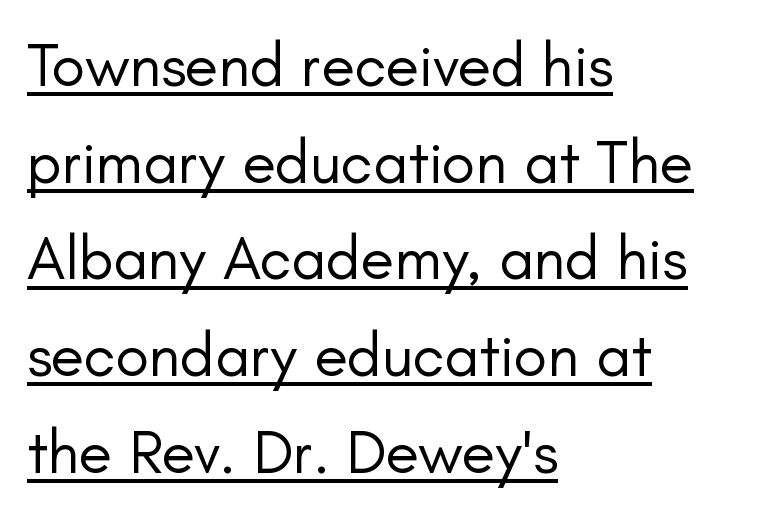
Q: Is the text bold? A: No.
Q: Is the text italic (slanted)? A: No, it is upright.
Q: Is the typeface a serif or a sans-serif typeface? A: Sans-serif.
Q: Is the text underlined? A: Yes.
Q: How is the paragraph aligned? A: Left-aligned.
Q: Is the spacing between letters normal or unusually wide? A: Normal.
Q: Is the spacing between lines tight, normal or loose? A: Normal.
Q: Width (condensed, normal, or wide)? A: Normal.
Q: Stroke contrast? A: Low.
Q: x-height? A: Small.
Q: Monospaced? A: No.
